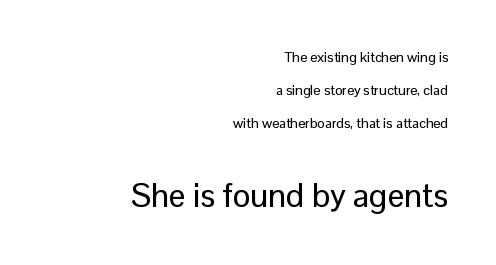
{"serif": "no", "italic": "no", "width": "normal", "stroke_contrast": "low", "x_height": "medium", "monospaced": "no", "underline": "no", "align": "right", "line_spacing": "loose", "line_spacing_ratio": 2.37, "letter_spacing": "normal", "letter_spacing_em": 0.0, "larger_block": "second", "size_ratio": 2.36, "glyph_px": 33}
